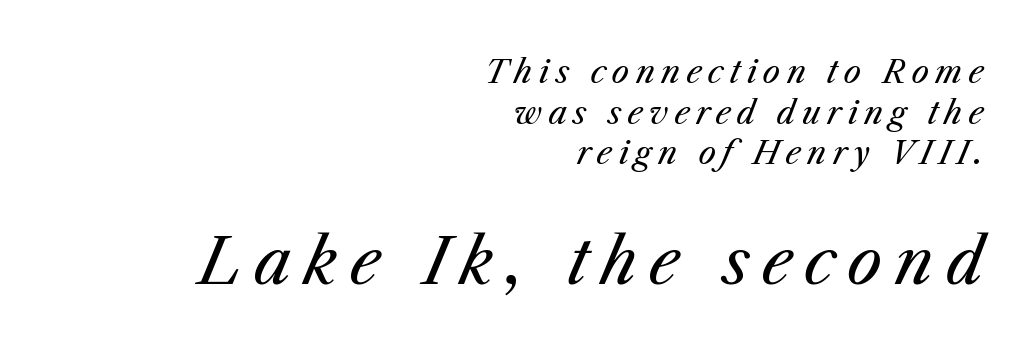
The image shows 62 px regular-weight type, italic (leaning right); set right-aligned, normal line spacing (1.31x), unusually wide letter spacing (+0.2 em), not underlined; the second (bottom) block is 2.0x larger; medium stroke contrast and a medium x-height.
